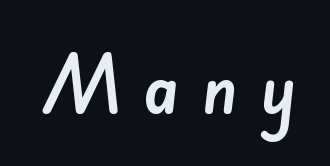
These lines are rendered in a variable-pitch font. The face used here is rendered with a markedly widened letterfit. The specimen omits any rule beneath the text block's lines. Stroke terminals: plain, sans-serif.
